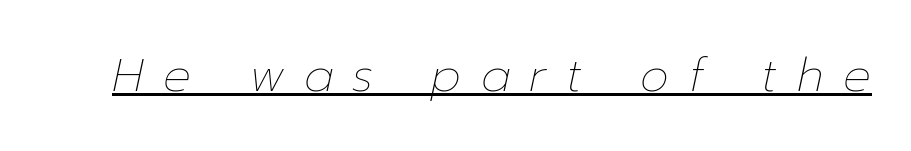
{"italic": "yes", "lean": "right", "slant_degrees": 12, "bold": "no", "weight": "thin", "width": "normal", "stroke_contrast": "low", "x_height": "medium", "monospaced": "no", "underline": "yes", "letter_spacing": "wide", "letter_spacing_em": 0.43, "glyph_px": 46}
